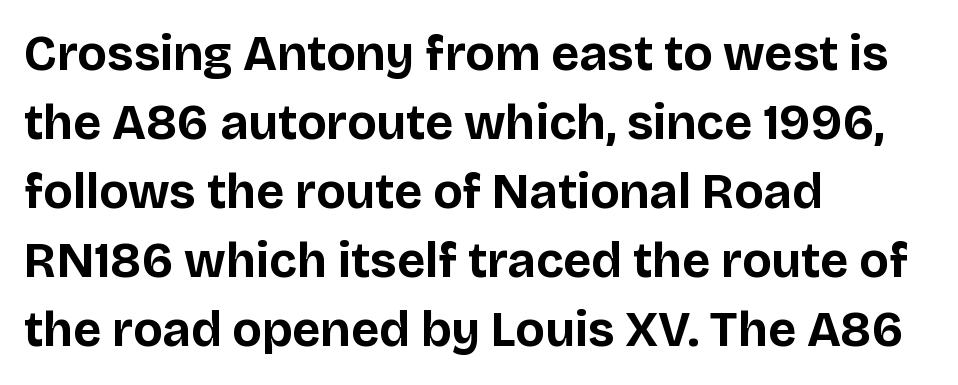
Underlining? Definitely not there. The specimen reads as upright at a glance. Font category for this specimen: sans-serif. Note the varied advance widths — an 'i' is clearly narrower than an 'm'. The space between consecutive lines is moderate.
